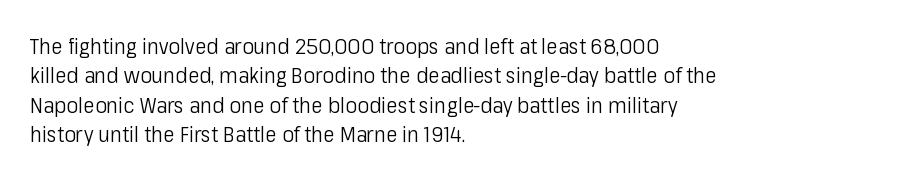
The image shows 22 px text type, upright; set left-aligned, normal line spacing (1.33x), normal letter spacing, not underlined.
